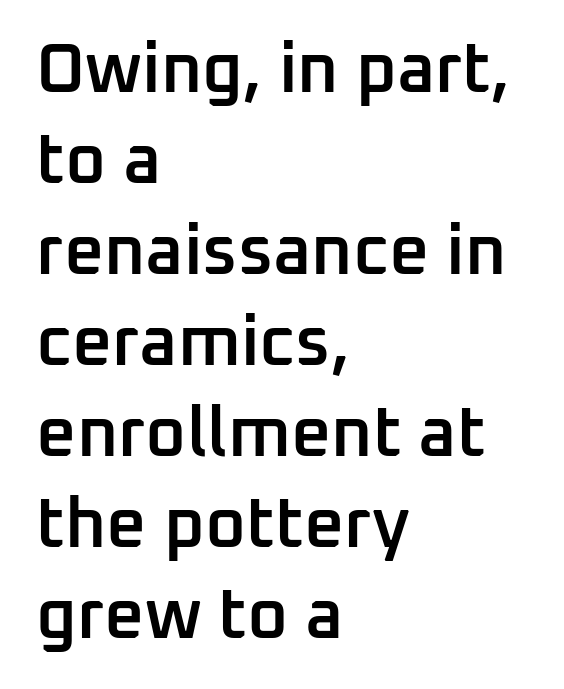
Q: Is the text bold? A: Semi-bold.
Q: Is the text italic (slanted)? A: No, it is upright.
Q: Is the typeface a serif or a sans-serif typeface? A: Sans-serif.
Q: Is the text underlined? A: No.
Q: How is the paragraph aligned? A: Left-aligned.
Q: Is the spacing between letters normal or unusually wide? A: Normal.
Q: Is the spacing between lines tight, normal or loose? A: Normal.
Q: Width (condensed, normal, or wide)? A: Normal.
Q: Stroke contrast? A: Low.
Q: x-height? A: Medium.
Q: Monospaced? A: No.
